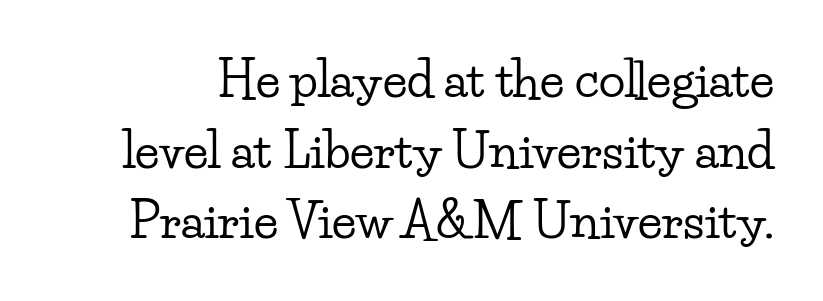
The image shows 49 px wide serif type, upright; set normal line spacing (1.44x), normal letter spacing, not underlined; low stroke contrast and a small x-height.
